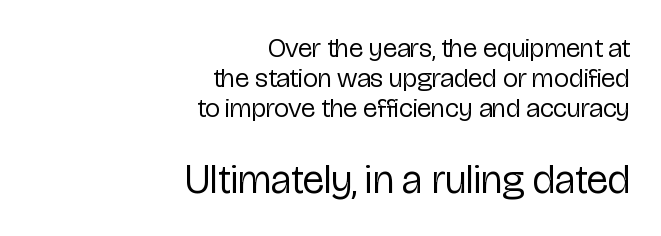
Q: Is the text bold? A: No.
Q: Is the text italic (slanted)? A: No, it is upright.
Q: Is the typeface a serif or a sans-serif typeface? A: Sans-serif.
Q: Is the text underlined? A: No.
Q: How is the paragraph aligned? A: Right-aligned.
Q: Is the spacing between letters normal or unusually wide? A: Normal.
Q: Is the spacing between lines tight, normal or loose? A: Tight.
Q: Which block of text is set in a larger size, the first (top) or the second (bottom)? A: The second (bottom) one.
Q: Width (condensed, normal, or wide)? A: Condensed.
Q: Stroke contrast? A: Low.
Q: x-height? A: Medium.
Q: Monospaced? A: No.
